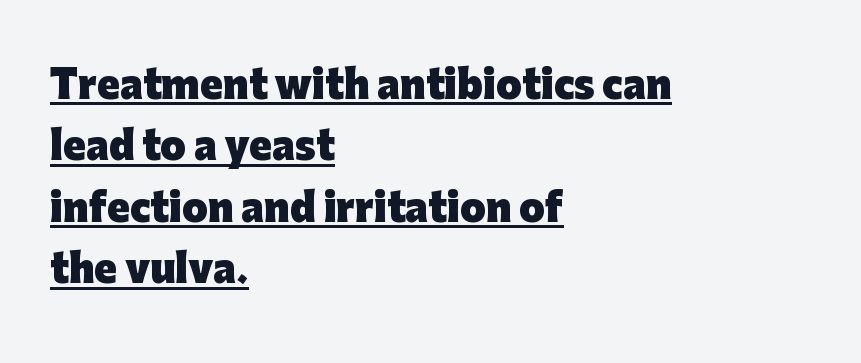
{"serif": "no", "italic": "no", "bold": "yes", "weight": "heavy", "width": "normal", "stroke_contrast": "low", "x_height": "medium", "monospaced": "no", "underline": "yes", "align": "left", "line_spacing": "normal", "line_spacing_ratio": 1.66, "letter_spacing": "normal", "letter_spacing_em": 0.0, "glyph_px": 37}
